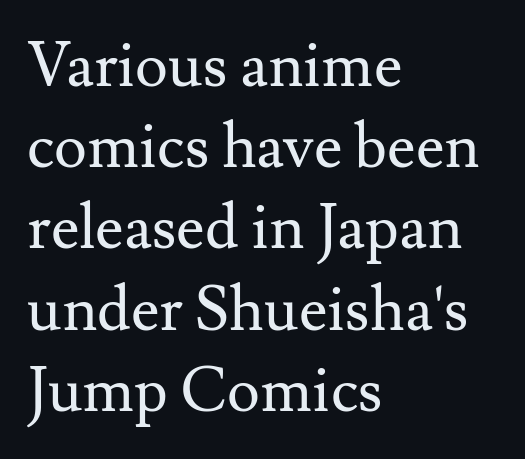
{"serif": "yes", "italic": "no", "bold": "no", "weight": "regular", "width": "normal", "stroke_contrast": "medium", "x_height": "small", "monospaced": "no", "underline": "no", "align": "left", "line_spacing": "normal", "line_spacing_ratio": 1.31, "letter_spacing": "normal", "letter_spacing_em": 0.0, "glyph_px": 62}
